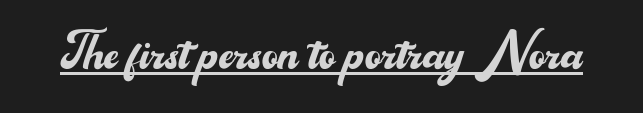
The words here are underlined. Between one letter and the next there's only the usual sliver of space. The passage shown is typed in a proportional face where columns would drift. The typesetting does not lean heavy: it is not bold. Is this a sans? Yes — the strokes have no serifs.
